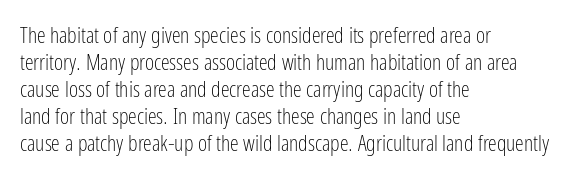
The image shows 22 px text type, upright; set left-aligned, line spacing 1.23x, normal letter spacing, not underlined.
